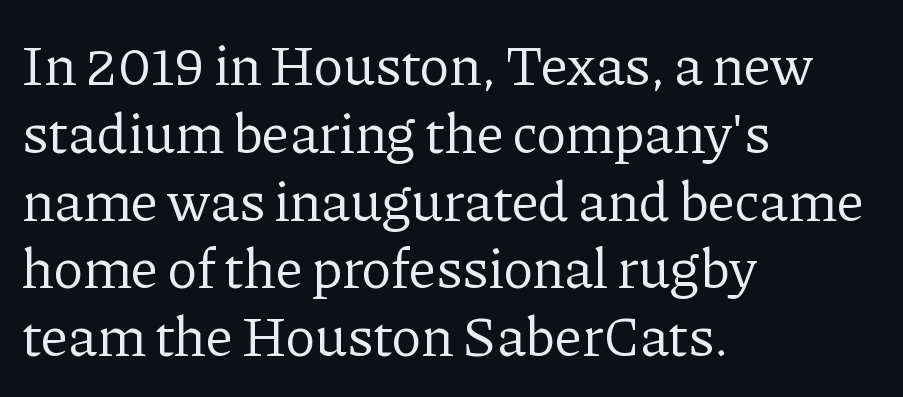
Q: Is the text bold? A: No.
Q: Is the text italic (slanted)? A: No, it is upright.
Q: Is the typeface a serif or a sans-serif typeface? A: Serif.
Q: Is the text underlined? A: No.
Q: How is the paragraph aligned? A: Left-aligned.
Q: Is the spacing between letters normal or unusually wide? A: Normal.
Q: Width (condensed, normal, or wide)? A: Normal.
Q: Stroke contrast? A: Low.
Q: x-height? A: Medium.
Q: Monospaced? A: No.
